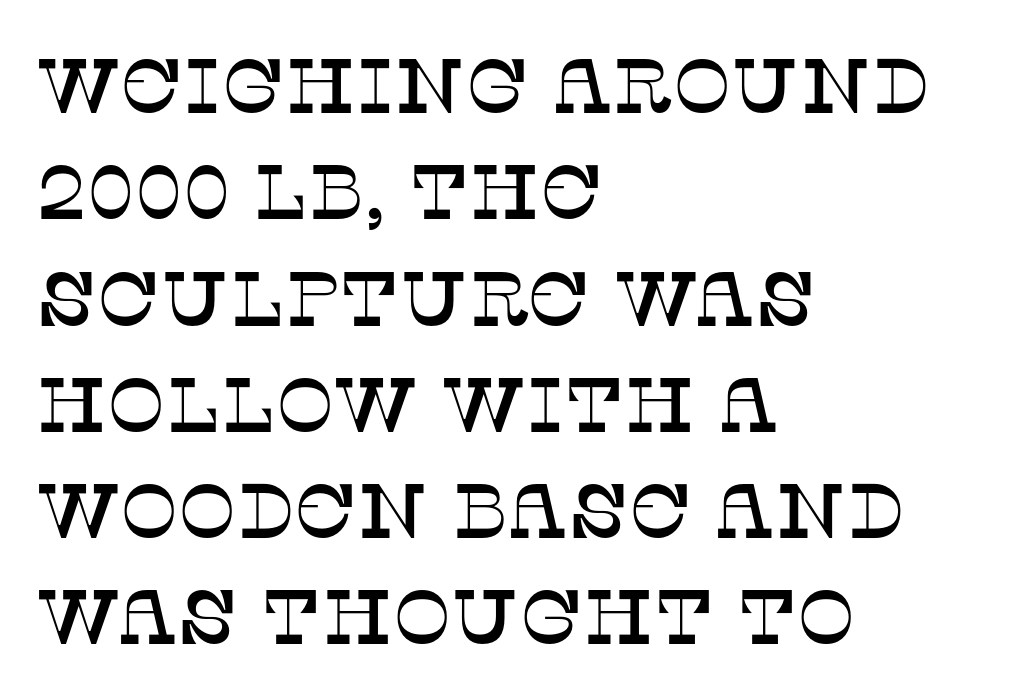
Unlike italic type, these characters show no tilt at all. A normal amount of white space separates one row of letters from the next. Note the varied advance widths — an 'i' is clearly narrower than an 'm'. Any mark beneath the type? The region is blank. A serif font was chosen for this passage.
